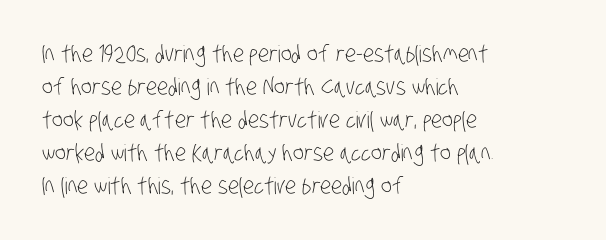
Q: Is the text bold? A: No.
Q: Is the text underlined? A: No.
Q: How is the paragraph aligned? A: Left-aligned.
Q: Is the spacing between letters normal or unusually wide? A: Normal.
Q: Is the spacing between lines tight, normal or loose? A: Normal.
